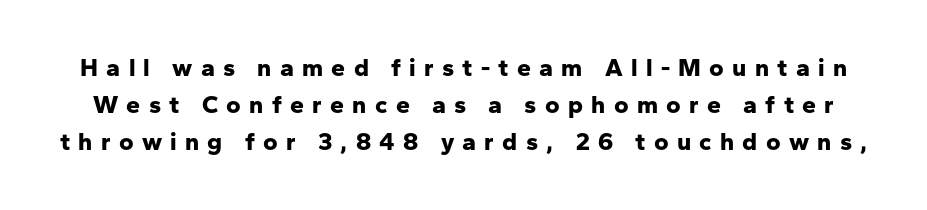
The image shows 25 px bold type, upright; set normal line spacing (1.48x), unusually wide letter spacing (+0.33 em), not underlined.
